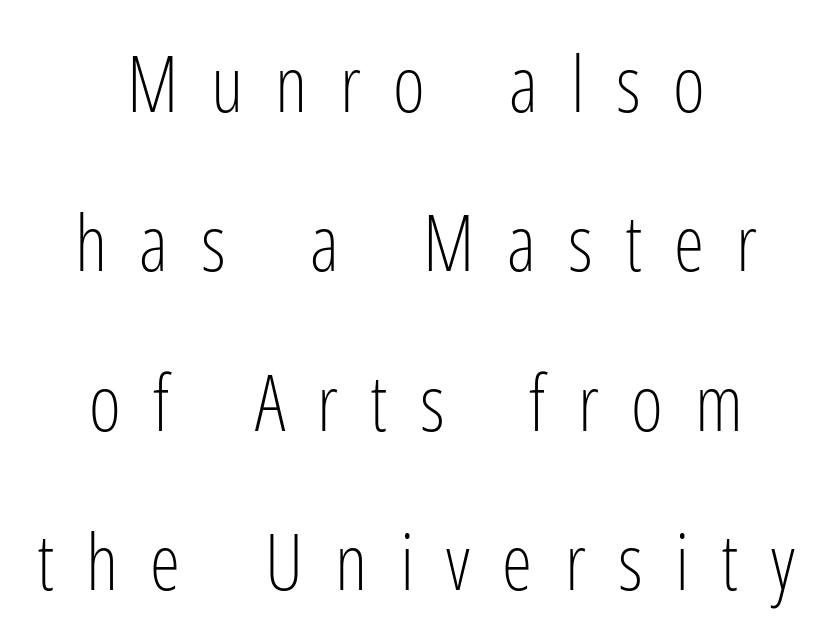
{"serif": "no", "italic": "no", "bold": "no", "weight": "light", "width": "condensed", "stroke_contrast": "low", "x_height": "medium", "monospaced": "no", "underline": "no", "align": "center", "line_spacing": "loose", "line_spacing_ratio": 2.07, "letter_spacing": "wide", "letter_spacing_em": 0.42, "glyph_px": 77}
